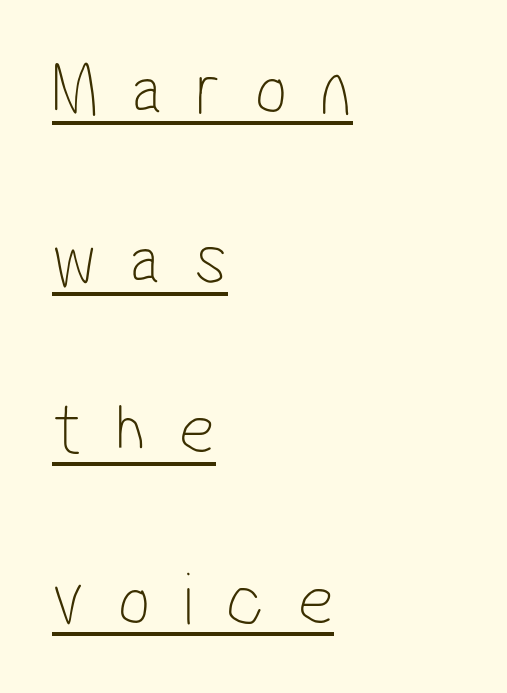
Summary of vertical rhythm: relaxed, with wide interline spacing. These lines stack with their left ends in a neat column. The gaps between neighbouring characters are conspicuously large. Note the varied advance widths — an 'i' is clearly narrower than an 'm'. Compared with a typical body face, this is equally light or lighter still.
